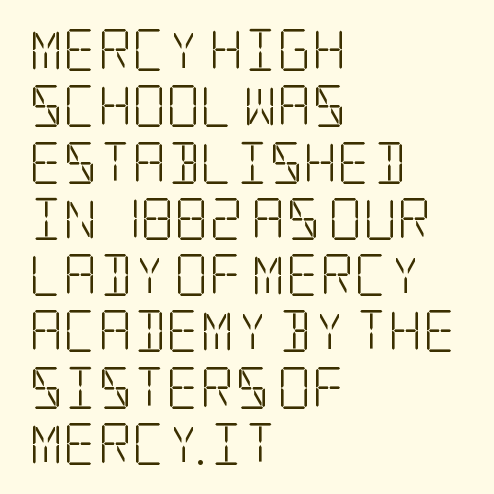
{"serif": "yes", "italic": "no", "bold": "no", "weight": "light", "width": "condensed", "stroke_contrast": "low", "x_height": "large", "underline": "no", "align": "left", "line_spacing": "normal", "line_spacing_ratio": 1.34, "letter_spacing": "normal", "letter_spacing_em": 0.0, "glyph_px": 42}
